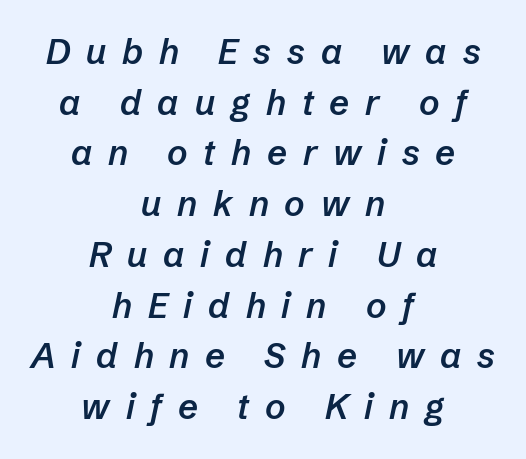
Q: Is the text bold? A: Semi-bold.
Q: Is the text italic (slanted)? A: Yes, it leans right by about 12 degrees.
Q: Is the text underlined? A: No.
Q: How is the paragraph aligned? A: Centered.
Q: Is the spacing between letters normal or unusually wide? A: Unusually wide.
Q: Is the spacing between lines tight, normal or loose? A: Normal.
Q: Width (condensed, normal, or wide)? A: Normal.
Q: Stroke contrast? A: Low.
Q: x-height? A: Medium.
Q: Monospaced? A: No.
